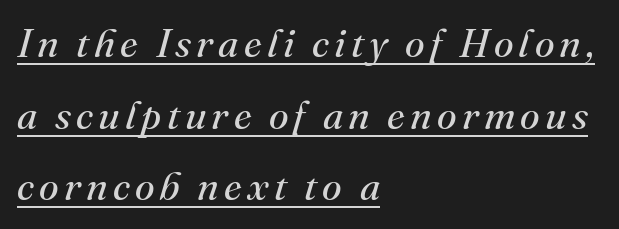
The image shows 40 px regular-weight serif type, italic (leaning right); set left-aligned, line spacing 1.79x, underlined; medium stroke contrast and a small x-height.
